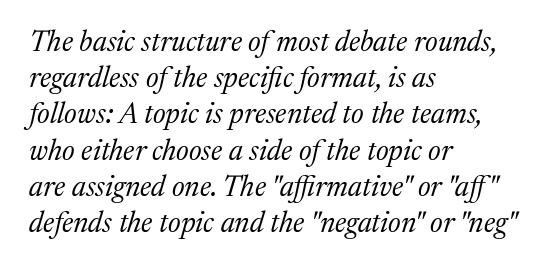
{"serif": "yes", "italic": "yes", "lean": "right", "slant_degrees": 17, "bold": "no", "weight": "regular", "width": "normal", "stroke_contrast": "medium", "x_height": "medium", "monospaced": "no", "underline": "no", "align": "left", "line_spacing": "normal", "line_spacing_ratio": 1.25, "letter_spacing": "normal", "letter_spacing_em": 0.0, "glyph_px": 29}
